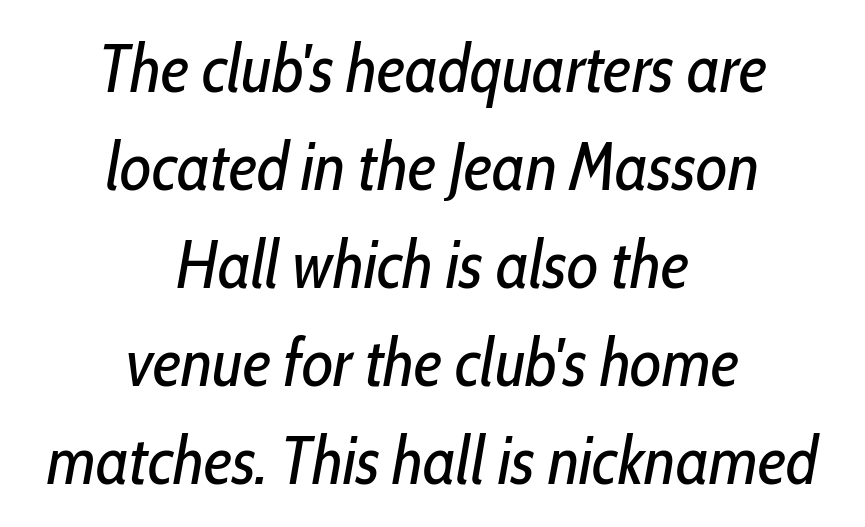
The image shows 68 px regular-weight, condensed type, italic (leaning right); set centered, normal line spacing (1.44x), normal letter spacing, not underlined; low stroke contrast and a medium x-height.
